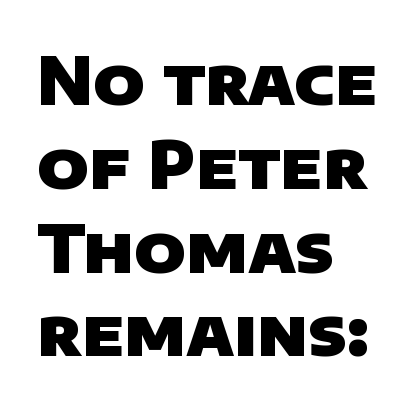
The image shows 66 px heavy sans-serif type; set left-aligned, normal line spacing (1.27x), normal letter spacing, not underlined; low stroke contrast and a large x-height.
